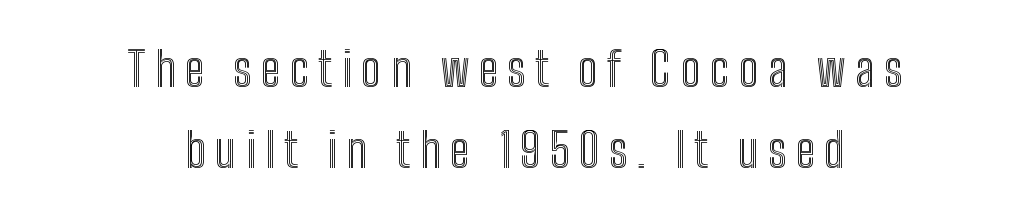
A bare baseline throughout the passage. Is this a fixed-width face? No — the glyphs have proportional, varying widths. What stands out about the letter spacing? Its width — letters are far apart. Summary of vertical rhythm: regular, with standard interline spacing. The setting favours the middle, as headings and verse often do. It's the straight-up-and-down kind of type.
